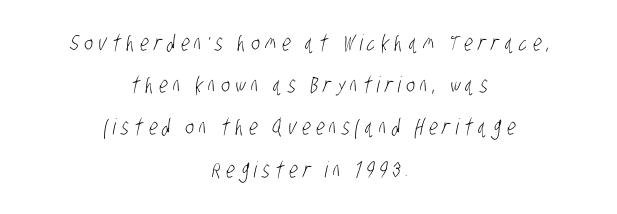
Spacing between characters has been opened up far beyond the box default. Bold? No — there's no thickening of the strokes. These lines stack symmetrically, like a column narrowing and widening about its center. Reading down the column, the eye jumps a long way to each next line. Just letters on the line, the space beneath them empty.
